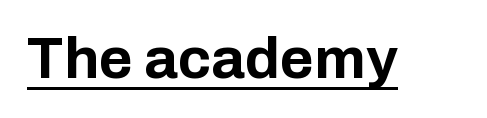
{"serif": "no", "italic": "no", "bold": "yes", "weight": "bold", "width": "normal", "stroke_contrast": "low", "x_height": "medium", "monospaced": "no", "underline": "yes", "letter_spacing": "normal", "letter_spacing_em": 0.0, "glyph_px": 58}
